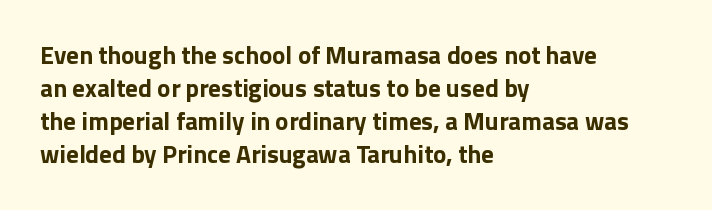
{"italic": "no", "bold": "yes", "underline": "no", "align": "left", "line_spacing": "normal", "line_spacing_ratio": 1.32, "letter_spacing": "normal", "letter_spacing_em": 0.0, "glyph_px": 25}
